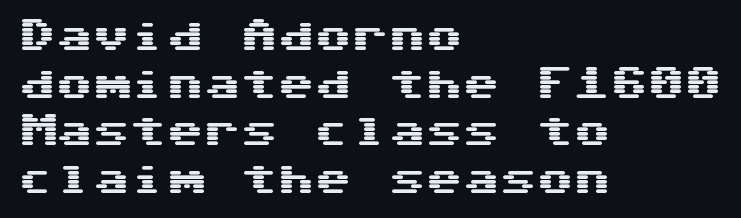
In terms of letterspacing, this is plain default setting. The zone under the glyphs is completely vacant. Are there feet on the stems? There aren't — it's a sans. Each letter, wide or thin by design, is forced into the same width here. Does the copy run flush right? No — it runs flush left.
